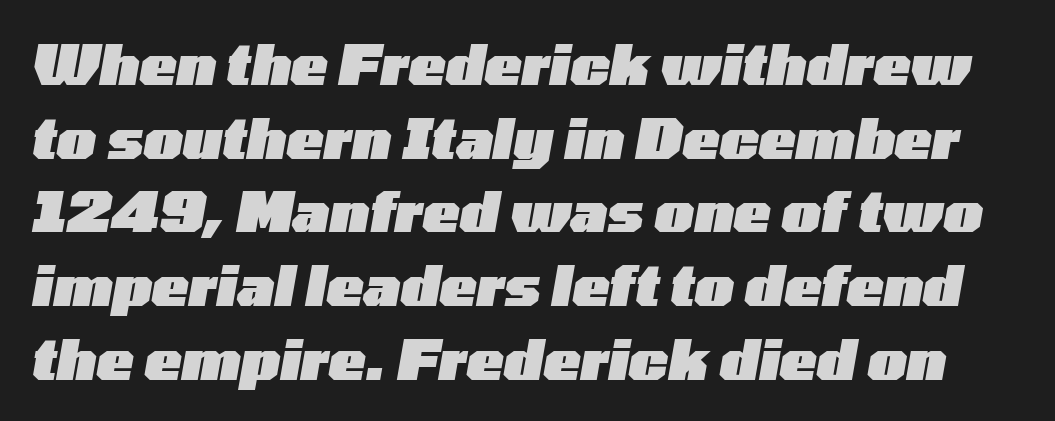
Q: Is the text bold? A: Yes.
Q: Is the text italic (slanted)? A: Yes, it leans right by about 10 degrees.
Q: Is the text underlined? A: No.
Q: Is the spacing between letters normal or unusually wide? A: Normal.
Q: Is the spacing between lines tight, normal or loose? A: Normal.
Q: Width (condensed, normal, or wide)? A: Wide.
Q: Stroke contrast? A: Low.
Q: x-height? A: Medium.
Q: Monospaced? A: No.
